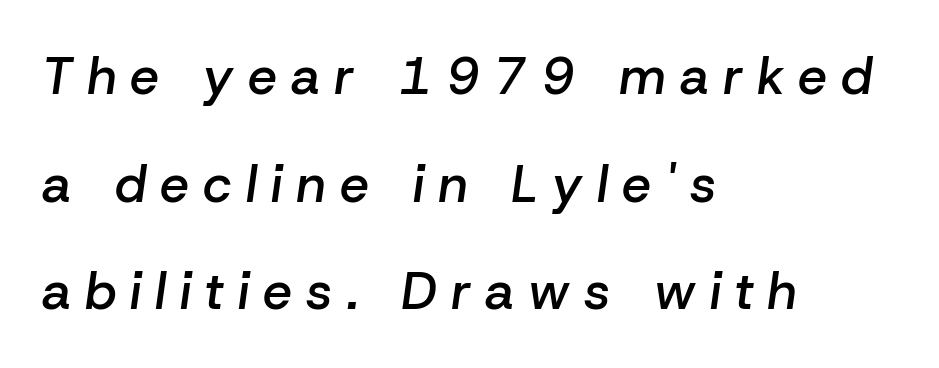
{"italic": "yes", "lean": "right", "slant_degrees": 8, "bold": "semi", "weight": "semibold", "width": "normal", "stroke_contrast": "low", "x_height": "medium", "monospaced": "no", "underline": "no", "align": "left", "line_spacing": "loose", "line_spacing_ratio": 2.07, "letter_spacing": "wide", "letter_spacing_em": 0.27, "glyph_px": 52}
